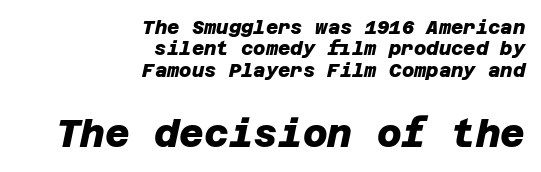
This is heavy type, rendered in bold. Does the type have serifs? No, each stem ends abruptly. Here the glyphs are tracked normally, forming tight word shapes. Check the space under the baseline: it is left empty. The ragged edge is on the left, which tells us the setting is flush right. Size contrast runs from small at the top to large at the bottom.
